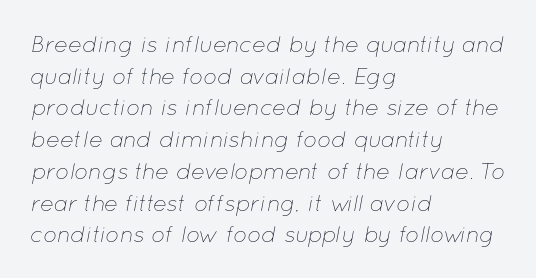
{"italic": "yes", "lean": "right", "slant_degrees": 12, "bold": "no", "underline": "no", "align": "left", "line_spacing": "normal", "line_spacing_ratio": 1.38, "letter_spacing": "normal", "letter_spacing_em": 0.0, "glyph_px": 23}
